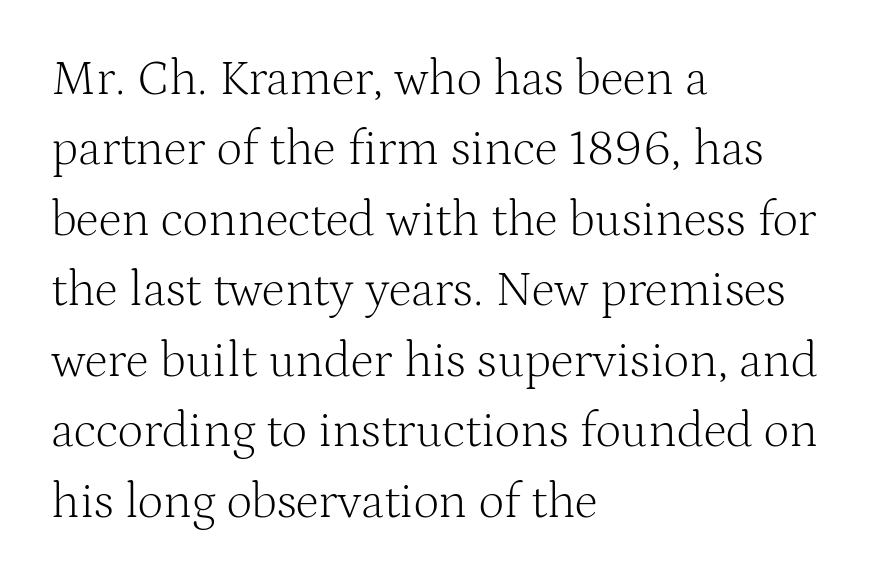
{"serif": "yes", "italic": "no", "bold": "no", "weight": "light", "width": "normal", "stroke_contrast": "medium", "x_height": "medium", "monospaced": "no", "underline": "no", "align": "left", "line_spacing": "normal", "line_spacing_ratio": 1.41, "letter_spacing": "normal", "letter_spacing_em": 0.0, "glyph_px": 50}
